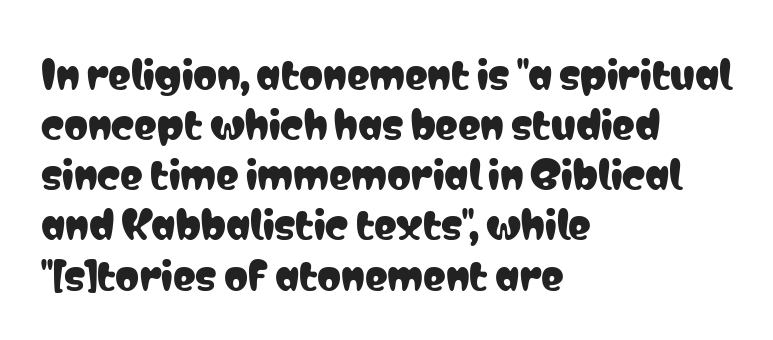
The space between consecutive lines is moderate. When letters stand straight like this, we call the style roman or upright. This rendering features lettering with no underline. The typesetter chose a ragged-right arrangement here.
